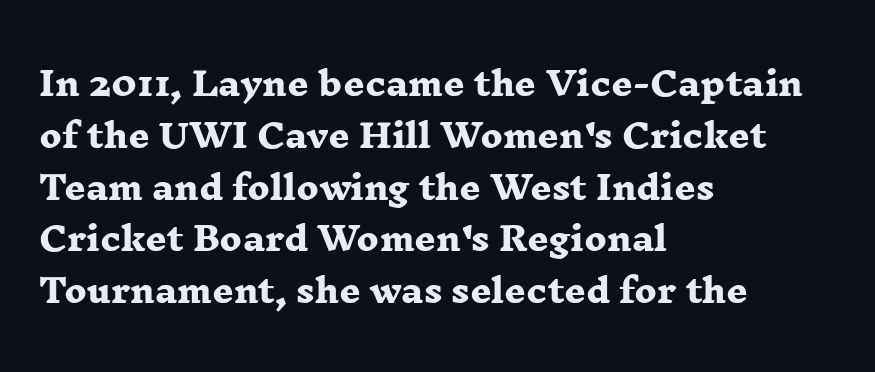
The image shows 33 px heavy, wide serif type; set left-aligned, normal line spacing (1.57x), normal letter spacing, not underlined; low stroke contrast and a medium x-height.
